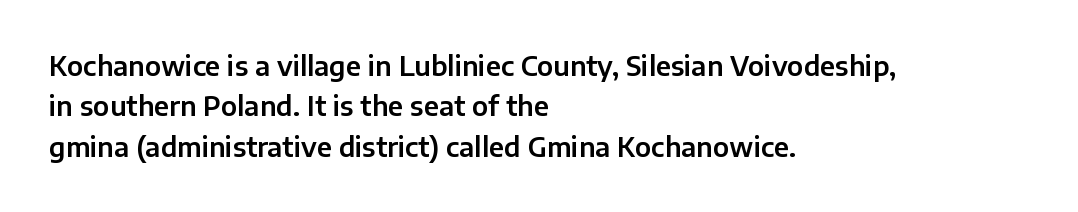
{"italic": "no", "underline": "no", "align": "left", "line_spacing": "normal", "line_spacing_ratio": 1.55, "letter_spacing": "normal", "letter_spacing_em": 0.0, "glyph_px": 26}
